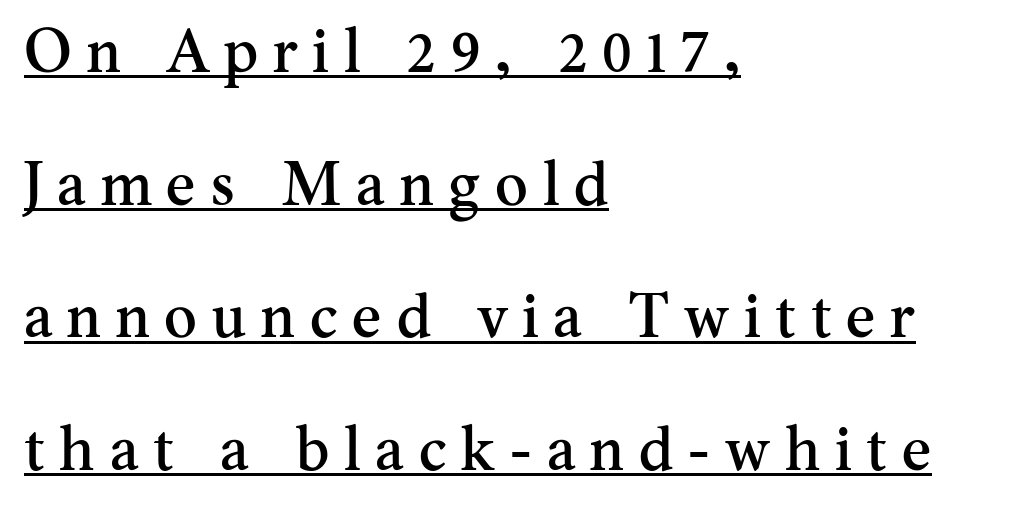
The image shows 62 px serif type, upright; set left-aligned, loose line spacing (2.14x), unusually wide letter spacing (+0.24 em), underlined; medium stroke contrast and a small x-height.
